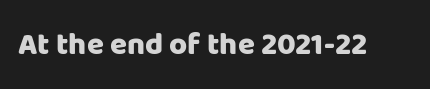
In terms of letterspacing, this is plain default setting. This is sans-serif lettering, the kind often seen on screens and signage. The strip under each line holds only bare page. Think of a printed novel: that variable character pitch is what you see here. Do the letters lean? They stand straight.
